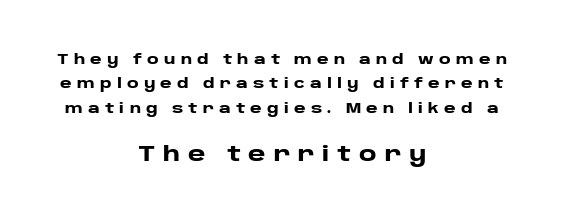
The image shows 21 px bold type, upright; set centered, line spacing 1.74x, unusually wide letter spacing (+0.37 em), not underlined; the second (bottom) block is 1.5x larger.
